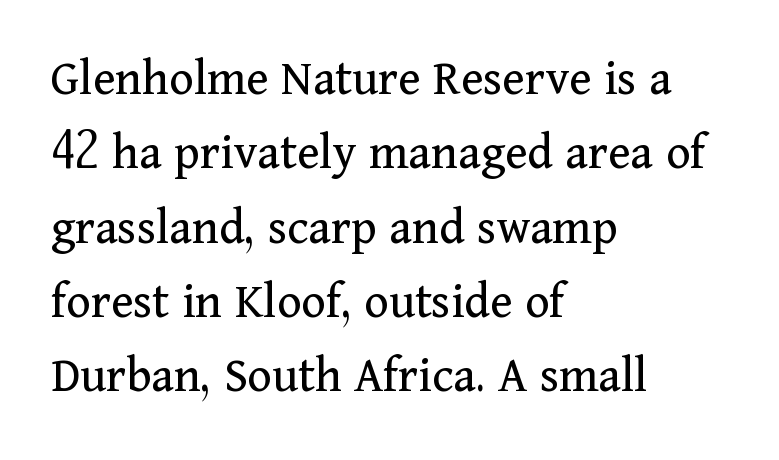
The image shows 52 px regular-weight serif type, upright; set left-aligned, normal line spacing (1.43x), normal letter spacing, not underlined; medium stroke contrast and a medium x-height.
